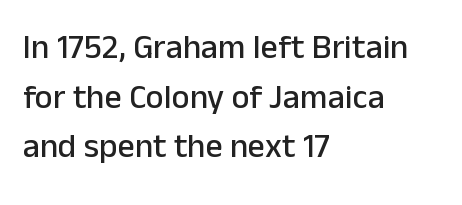
Q: Is the text italic (slanted)? A: No, it is upright.
Q: Is the typeface a serif or a sans-serif typeface? A: Sans-serif.
Q: Is the text underlined? A: No.
Q: How is the paragraph aligned? A: Left-aligned.
Q: Is the spacing between letters normal or unusually wide? A: Normal.
Q: Is the spacing between lines tight, normal or loose? A: Normal.
Q: Width (condensed, normal, or wide)? A: Normal.
Q: Stroke contrast? A: Low.
Q: x-height? A: Medium.
Q: Monospaced? A: No.
